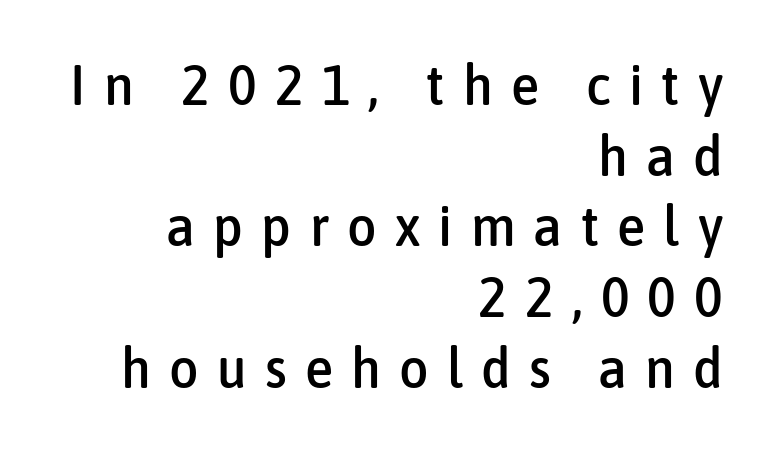
Alignment: flush right. Posture: straight, roman, zero tilt. The space directly below the letters is spotless. I'd call this a sans setting — the letters go barefoot.
